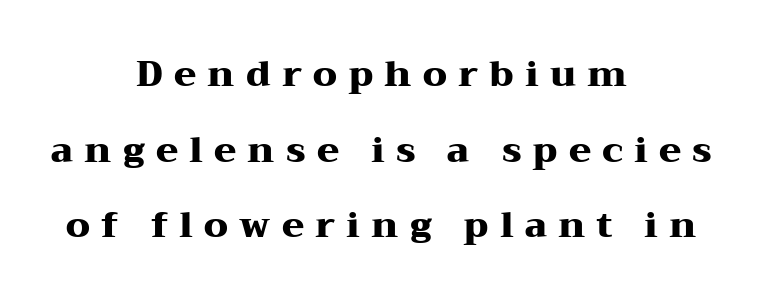
{"serif": "yes", "italic": "no", "bold": "yes", "weight": "heavy", "width": "wide", "stroke_contrast": "medium", "x_height": "medium", "monospaced": "no", "underline": "no", "align": "center", "line_spacing": "loose", "line_spacing_ratio": 2.1, "letter_spacing": "wide", "letter_spacing_em": 0.31, "glyph_px": 36}
